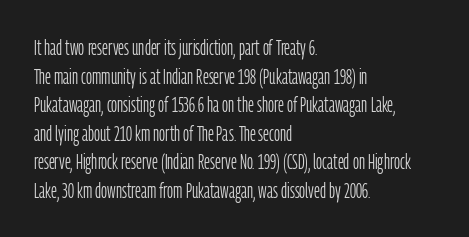
Line beginnings align vertically; line endings do not. Whoever set this chose a conventional vertical rhythm. Stroke mass is kept to a normal reading level or below. Nobody touched the tracking dial on this one.
